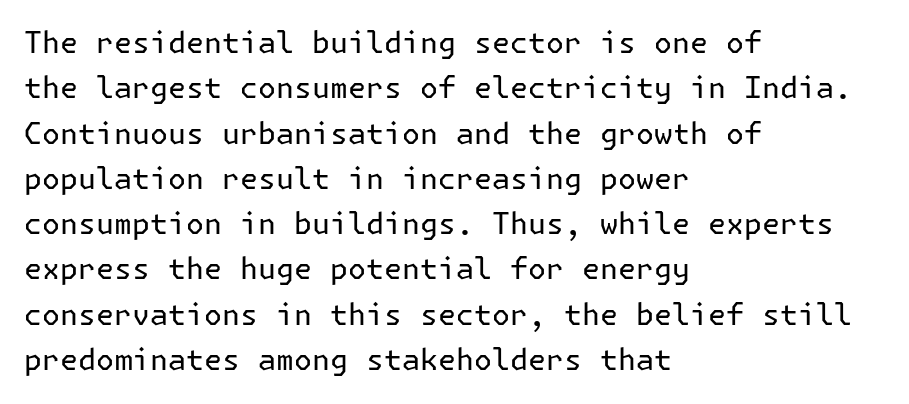
In terms of posture, this sample is upright. Alignment: flush left. The tracking reads as untouched default to a designer's eye. The glyphs in this specimen are sans serif. Rows of type keep a routine distance in the vertical direction. Is this a heavy cut? Hardly; it is regular or lighter.
